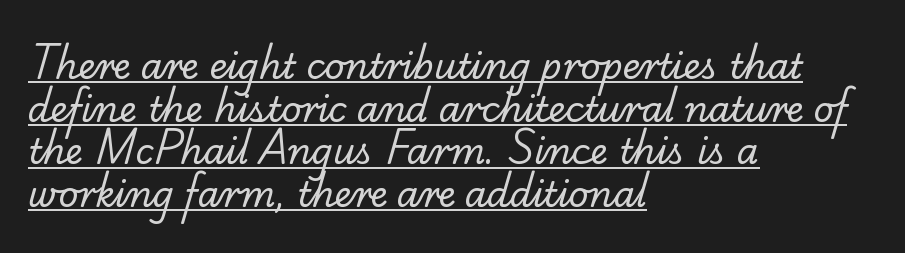
The image shows 35 px regular-weight type; set left-aligned, line spacing 1.22x, normal letter spacing, underlined; low stroke contrast and a small x-height.
